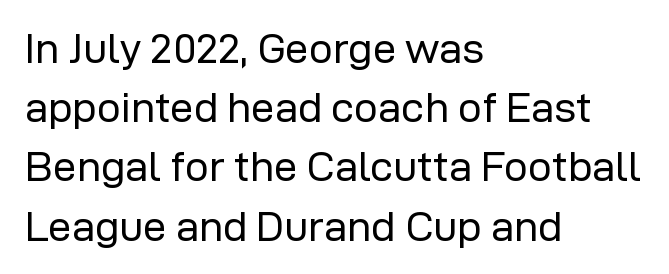
Q: Is the text bold? A: No.
Q: Is the text italic (slanted)? A: No, it is upright.
Q: Is the typeface a serif or a sans-serif typeface? A: Sans-serif.
Q: Is the text underlined? A: No.
Q: How is the paragraph aligned? A: Left-aligned.
Q: Is the spacing between letters normal or unusually wide? A: Normal.
Q: Is the spacing between lines tight, normal or loose? A: Normal.
Q: Width (condensed, normal, or wide)? A: Normal.
Q: Stroke contrast? A: Low.
Q: x-height? A: Medium.
Q: Monospaced? A: No.
